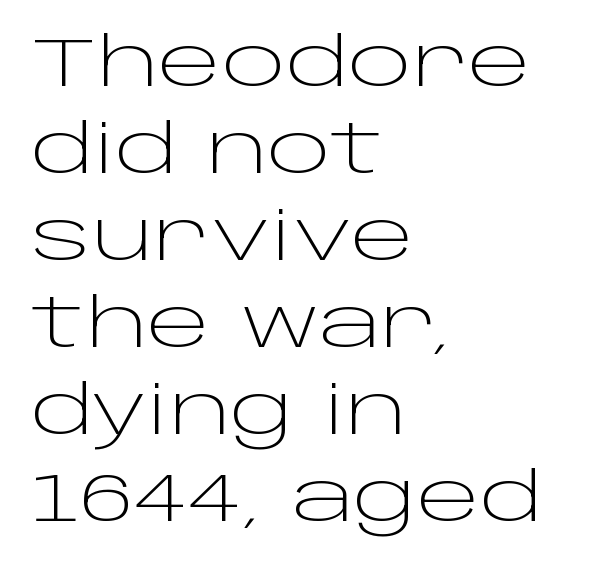
The font sits on the lighter half of the weight spectrum, regular included. The face used here is proportionally spaced, like ordinary book or web type. The vertical gap from one line to the next is medium. Underline: absent. This rendering leaves character spacing at its baseline value. These lines were composed using upright roman letters.
